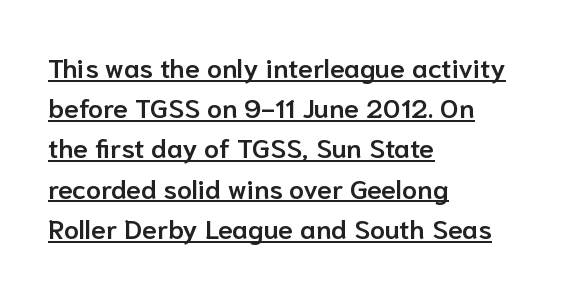
There is no visible air inserted between adjacent glyphs. Interline gaps are of average width in this sample. Leftover space on each line is placed entirely after the last word. A somewhat darkened texture: the type is semibold rather than bold.
